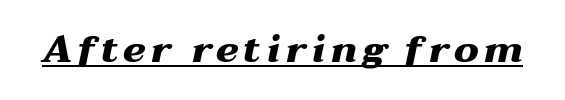
{"italic": "yes", "lean": "right", "slant_degrees": 12, "bold": "yes", "weight": "heavy", "width": "wide", "stroke_contrast": "medium", "x_height": "medium", "monospaced": "no", "underline": "yes", "glyph_px": 38}
